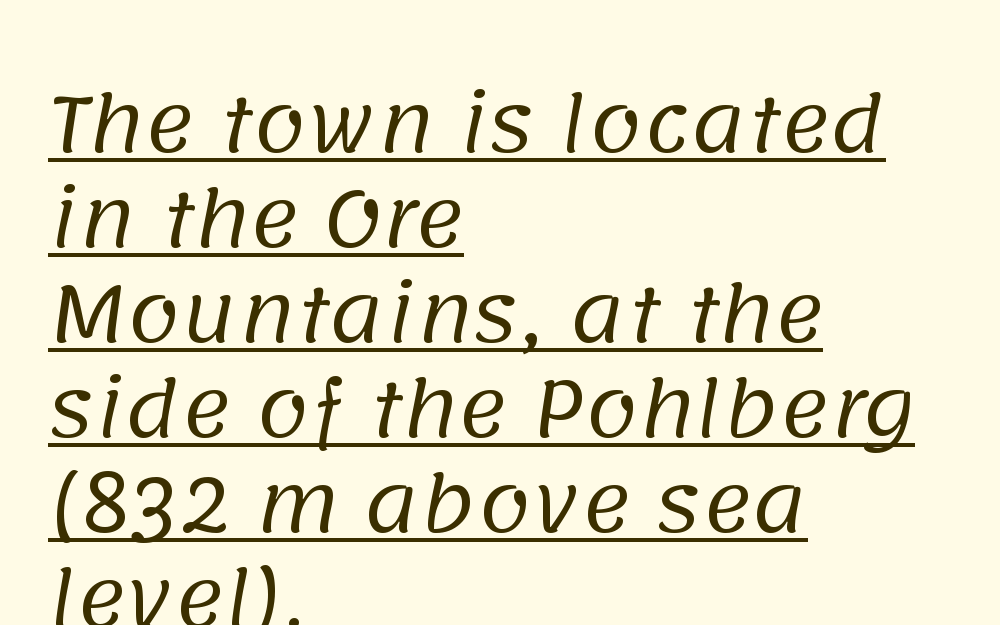
The image shows 76 px regular-weight sans-serif type; set left-aligned, normal line spacing (1.25x), normal letter spacing, underlined; low stroke contrast and a large x-height.
